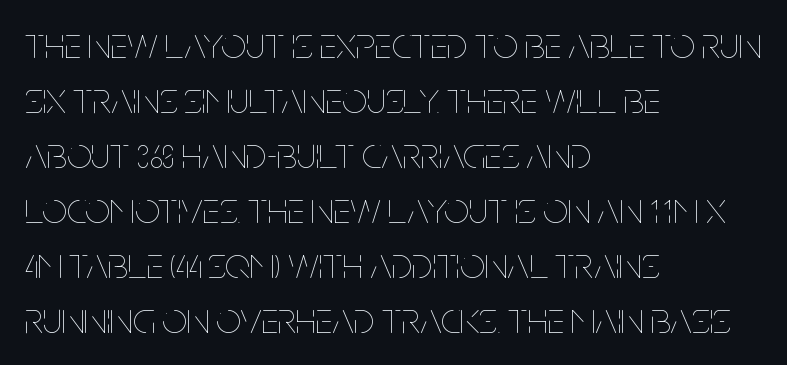
Q: Is the text bold? A: No.
Q: Is the text italic (slanted)? A: No, it is upright.
Q: Is the text underlined? A: No.
Q: How is the paragraph aligned? A: Left-aligned.
Q: Is the spacing between letters normal or unusually wide? A: Normal.
Q: Is the spacing between lines tight, normal or loose? A: Normal.
Q: Width (condensed, normal, or wide)? A: Condensed.
Q: Stroke contrast? A: Low.
Q: x-height? A: Large.
Q: Monospaced? A: No.
